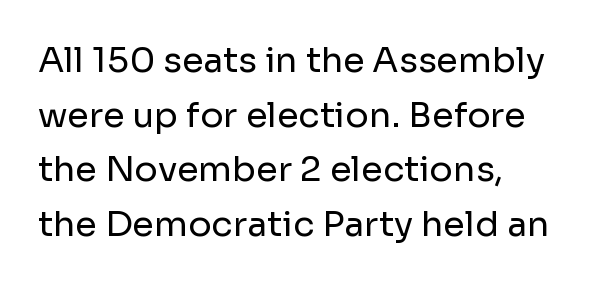
{"serif": "no", "italic": "no", "bold": "no", "weight": "regular", "width": "normal", "stroke_contrast": "low", "x_height": "medium", "monospaced": "no", "underline": "no", "line_spacing": "normal", "line_spacing_ratio": 1.56, "letter_spacing": "normal", "letter_spacing_em": 0.0, "glyph_px": 35}
